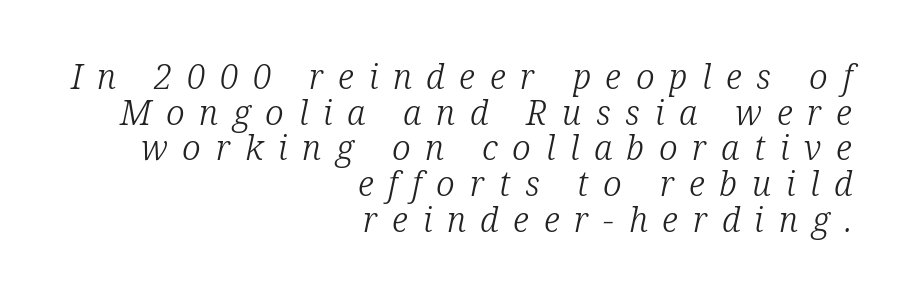
{"serif": "yes", "italic": "yes", "lean": "right", "slant_degrees": 12, "bold": "no", "weight": "light", "width": "normal", "stroke_contrast": "low", "x_height": "medium", "monospaced": "no", "underline": "no", "align": "right", "line_spacing": "tight", "line_spacing_ratio": 1.05, "letter_spacing": "wide", "letter_spacing_em": 0.43, "glyph_px": 34}
